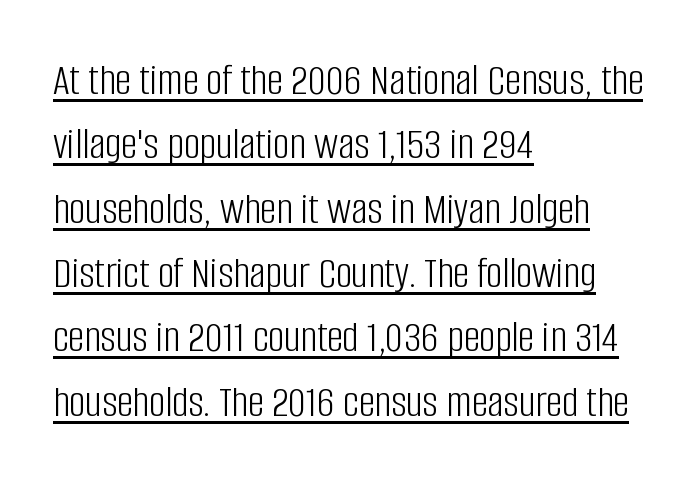
{"serif": "no", "italic": "no", "bold": "no", "weight": "light", "width": "condensed", "stroke_contrast": "low", "x_height": "large", "monospaced": "no", "underline": "yes", "align": "left", "line_spacing": "normal", "line_spacing_ratio": 1.43, "letter_spacing": "normal", "letter_spacing_em": 0.0, "glyph_px": 45}
